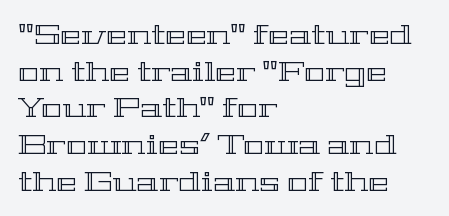
Q: Is the text italic (slanted)? A: No, it is upright.
Q: Is the text underlined? A: No.
Q: How is the paragraph aligned? A: Left-aligned.
Q: Is the spacing between letters normal or unusually wide? A: Normal.
Q: Is the spacing between lines tight, normal or loose? A: Normal.
Q: Width (condensed, normal, or wide)? A: Wide.
Q: x-height? A: Medium.
Q: Monospaced? A: No.
